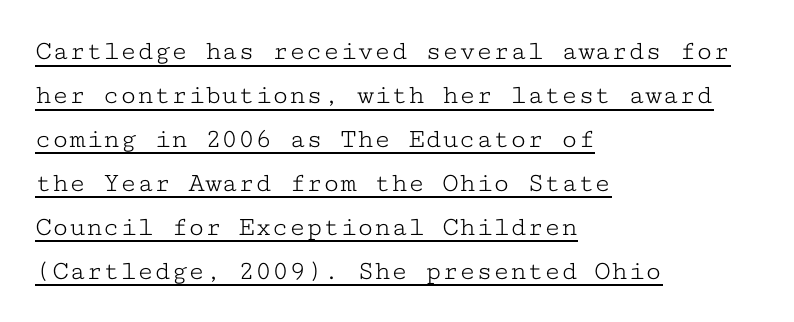
{"serif": "yes", "italic": "no", "bold": "no", "weight": "light", "width": "wide", "stroke_contrast": "low", "x_height": "medium", "monospaced": "yes", "underline": "yes", "align": "left", "line_spacing": "normal", "line_spacing_ratio": 1.57, "letter_spacing": "normal", "letter_spacing_em": 0.0, "glyph_px": 28}
